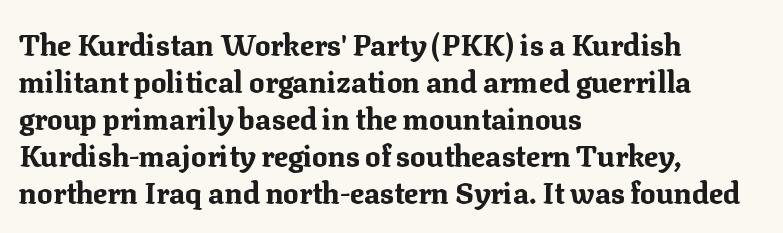
The image shows 29 px bold serif type, upright; set left-aligned, normal line spacing (1.28x), normal letter spacing, not underlined; medium stroke contrast and a medium x-height.
